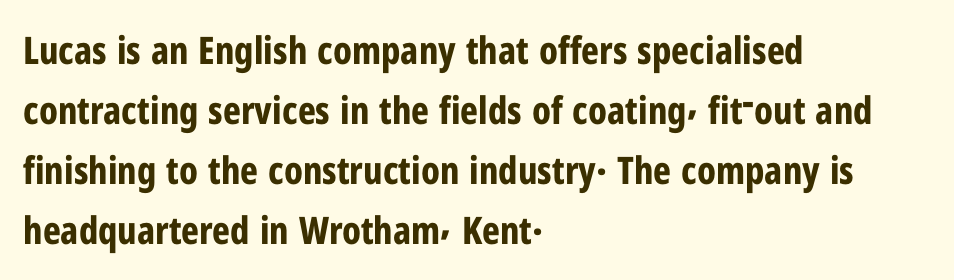
{"serif": "no", "italic": "no", "bold": "yes", "weight": "bold", "width": "condensed", "stroke_contrast": "low", "x_height": "medium", "monospaced": "no", "underline": "no", "align": "left", "line_spacing": "normal", "line_spacing_ratio": 1.58, "letter_spacing": "normal", "letter_spacing_em": 0.0, "glyph_px": 38}
